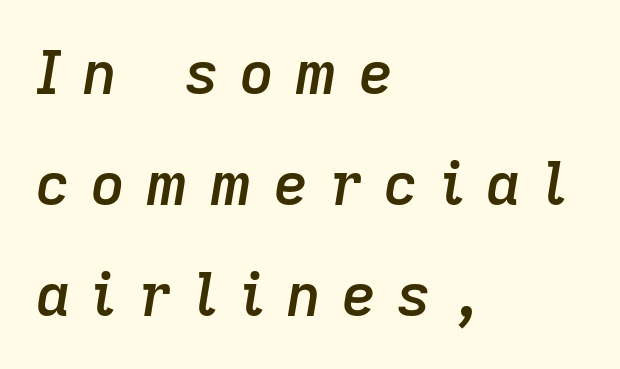
Q: Is the text bold? A: Semi-bold.
Q: Is the text italic (slanted)? A: Yes, it leans right by about 9 degrees.
Q: Is the text underlined? A: No.
Q: How is the paragraph aligned? A: Left-aligned.
Q: Is the spacing between letters normal or unusually wide? A: Unusually wide.
Q: Width (condensed, normal, or wide)? A: Normal.
Q: Stroke contrast? A: Low.
Q: x-height? A: Medium.
Q: Monospaced? A: No.
